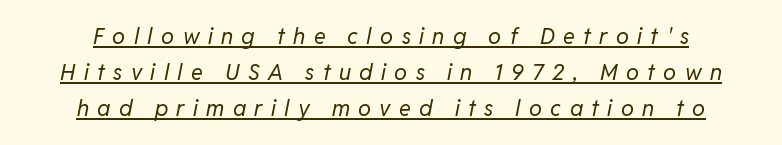
Q: Is the text bold? A: No.
Q: Is the text italic (slanted)? A: Yes, it leans right by about 11 degrees.
Q: Is the text underlined? A: Yes.
Q: How is the paragraph aligned? A: Centered.
Q: Is the spacing between letters normal or unusually wide? A: Unusually wide.
Q: Is the spacing between lines tight, normal or loose? A: Normal.
